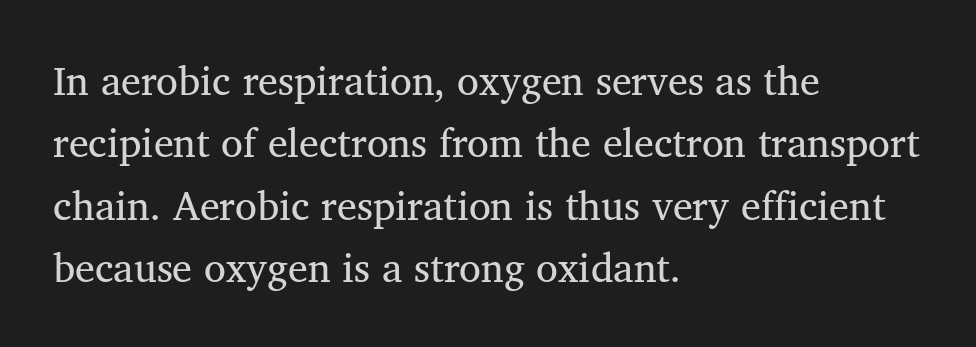
The image shows 40 px regular-weight serif type, upright; set left-aligned, normal line spacing (1.56x), normal letter spacing, not underlined; medium stroke contrast and a medium x-height.
